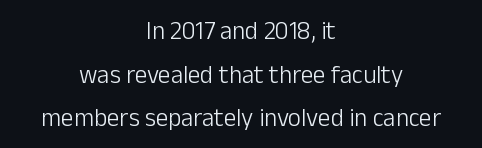
The characters are drawn with everyday or finer stroke widths. The gaps between neighbouring characters are ordinary and unremarkable. These lines stack symmetrically, like a column narrowing and widening about its center. The string is rendered with underlining switched off.
